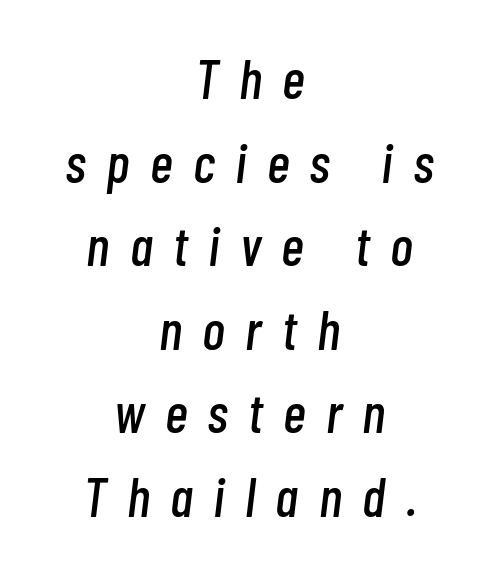
The image shows 55 px condensed type, italic (leaning right); set centered, normal line spacing (1.52x), unusually wide letter spacing (+0.37 em), not underlined; low stroke contrast and a medium x-height.
